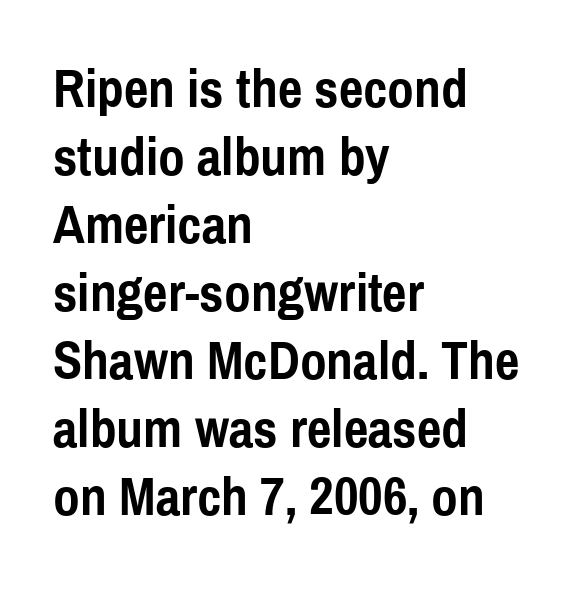
The image shows 54 px semibold, condensed sans-serif type, upright; set left-aligned, normal line spacing (1.26x), normal letter spacing, not underlined; a medium x-height.
